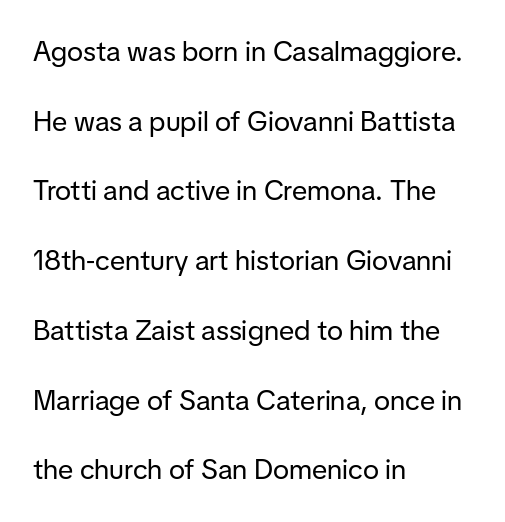
{"serif": "no", "italic": "no", "bold": "no", "weight": "regular", "width": "normal", "stroke_contrast": "low", "x_height": "medium", "monospaced": "no", "underline": "no", "align": "left", "line_spacing": "loose", "line_spacing_ratio": 2.49, "letter_spacing": "normal", "letter_spacing_em": 0.0, "glyph_px": 28}
